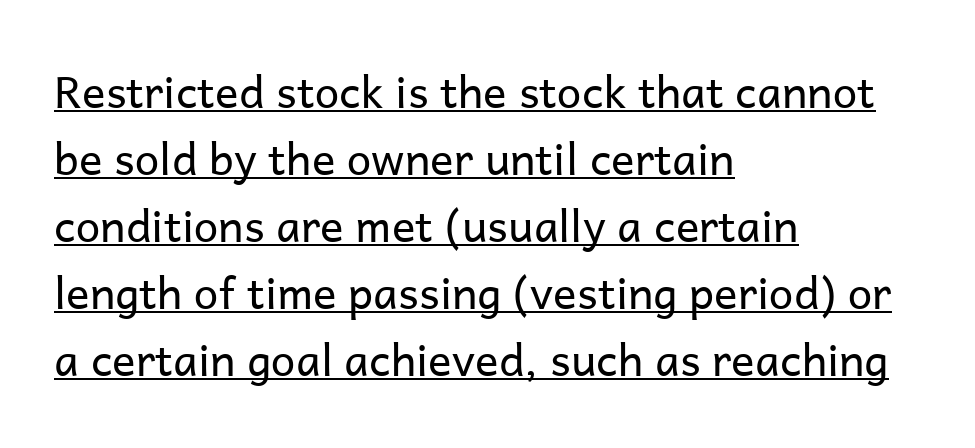
The image shows 44 px regular-weight sans-serif type, upright; set left-aligned, normal line spacing (1.52x), normal letter spacing, underlined; low stroke contrast and a medium x-height.
